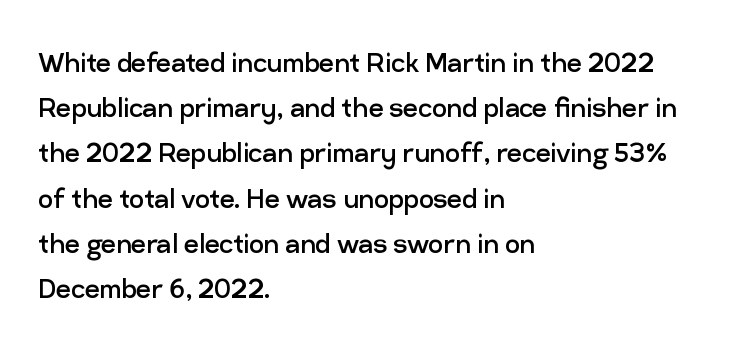
The image shows 33 px regular-weight sans-serif type, upright; set left-aligned, normal line spacing (1.37x), normal letter spacing, not underlined; low stroke contrast and a medium x-height.
